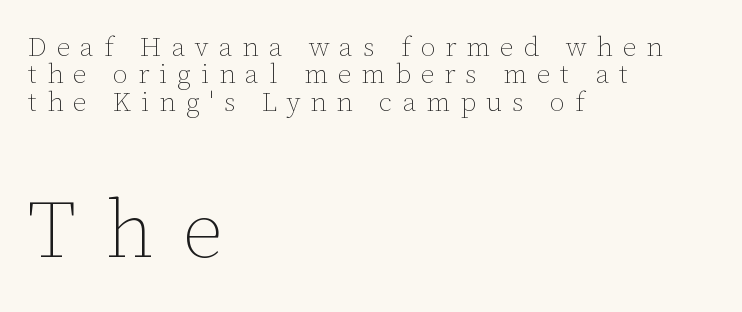
Nobody drew a line under any word here. Vertical spacing — tight. Italic: no, the glyphs are upright roman. These glyphs show unthickened strokes, regular width or finer. Here the designer chose a conventional face with non-uniform glyph widths. Horizontally, the lines are justified to the leading edge only.
